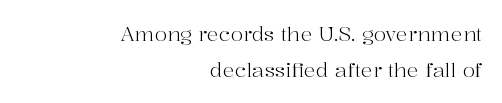
The image shows 20 px text type, upright; set right-aligned, line spacing 1.79x, normal letter spacing, not underlined.
